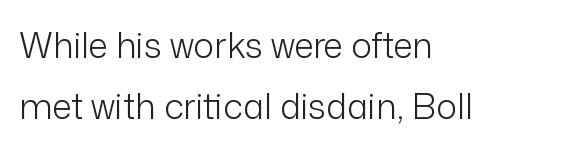
The image shows 35 px light sans-serif type, upright; set left-aligned, line spacing 1.75x, normal letter spacing, not underlined; low stroke contrast and a medium x-height.
